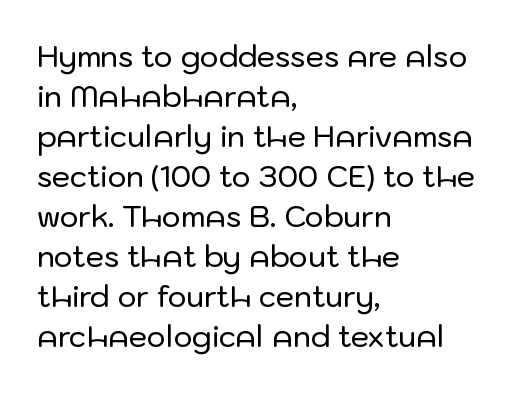
{"serif": "no", "italic": "no", "width": "normal", "stroke_contrast": "low", "x_height": "medium", "monospaced": "no", "underline": "no", "align": "left", "line_spacing": "normal", "line_spacing_ratio": 1.38, "letter_spacing": "normal", "letter_spacing_em": 0.0, "glyph_px": 29}
